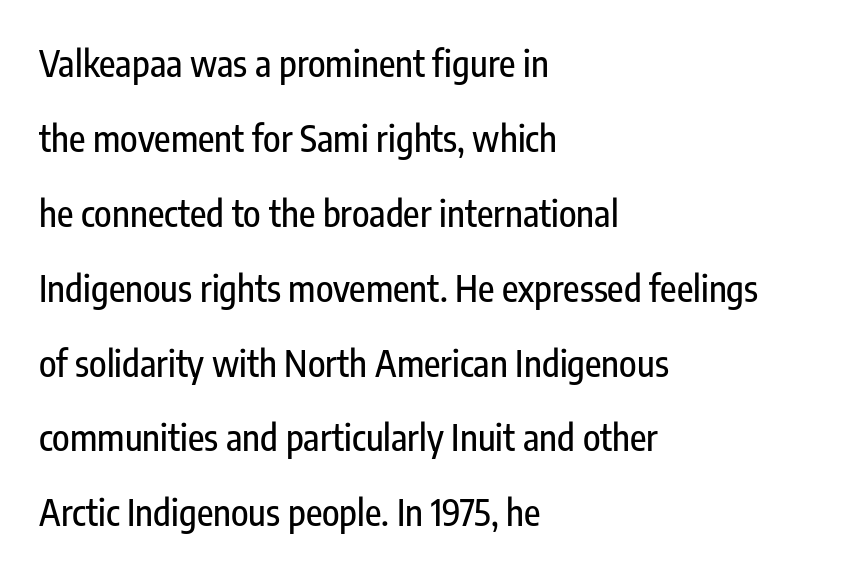
Q: Is the text italic (slanted)? A: No, it is upright.
Q: Is the typeface a serif or a sans-serif typeface? A: Sans-serif.
Q: Is the text underlined? A: No.
Q: How is the paragraph aligned? A: Left-aligned.
Q: Is the spacing between letters normal or unusually wide? A: Normal.
Q: Is the spacing between lines tight, normal or loose? A: Loose.
Q: Width (condensed, normal, or wide)? A: Condensed.
Q: Stroke contrast? A: Low.
Q: x-height? A: Medium.
Q: Monospaced? A: No.
